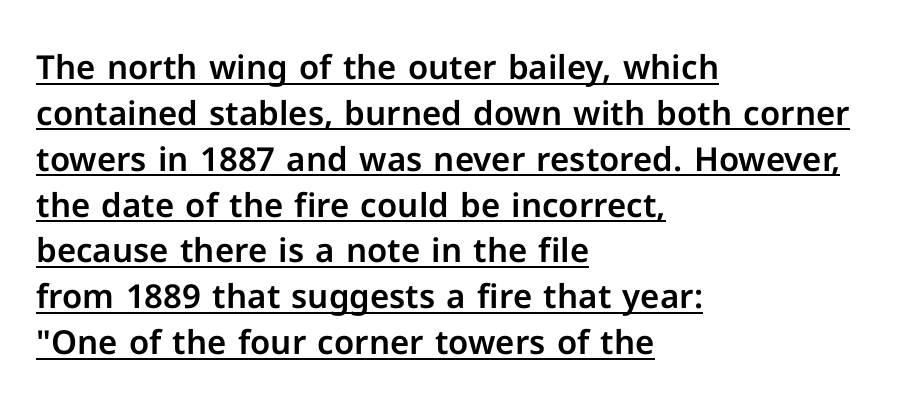
Is there much room between lines? A standard amount, neither cramped nor airy. You could not count columns in this text — the font is proportionally spaced. This rendering uses left alignment, leaving the right contour irregular. The face used here appears with an underline applied.
